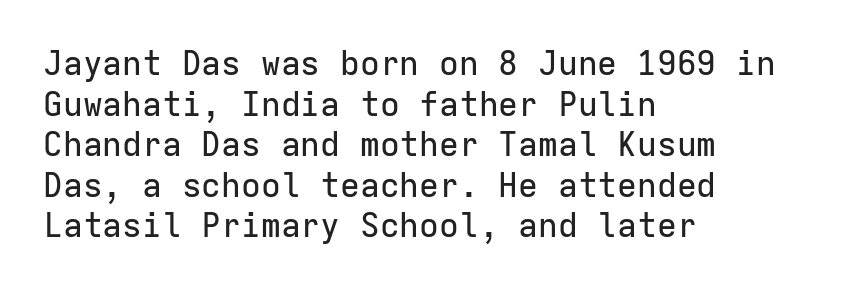
The face used here is rendered with its standard letterfit. The characters display no serif detailing; their extremities are plain. Descender tails drop into unmarked territory. Every character here occupies the same horizontal width, giving the sample a typewriter-like rhythm.
